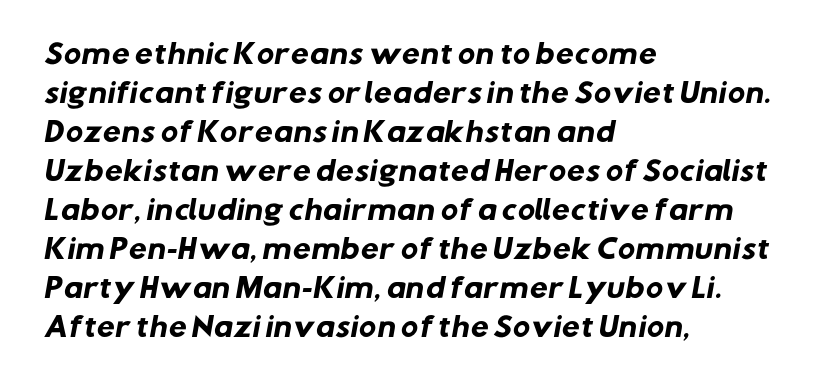
The image shows 26 px bold type; set left-aligned, normal line spacing (1.5x), normal letter spacing, not underlined.
